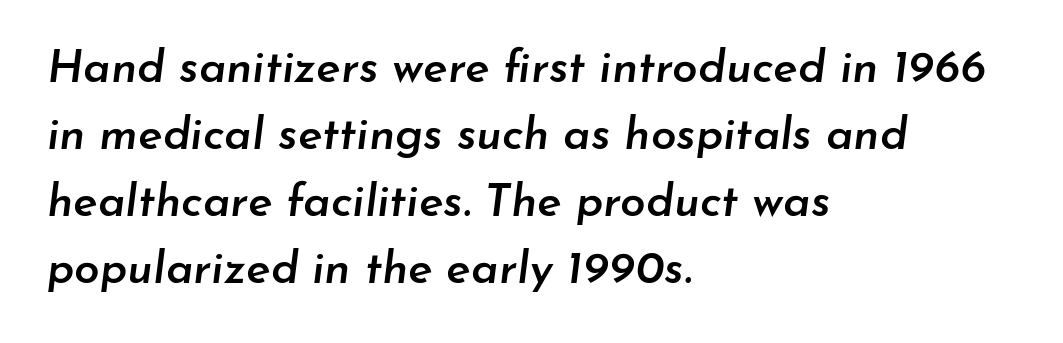
This sample has the flowing, uneven cadence of proportional lettering. There is no visible air inserted between adjacent glyphs. Notice how descenders clear the ascenders below comfortably — that's standard leading. Caption: multi-line text, flush left, ragged right. Rendered with sloped, italic letterforms. Set as a demibold, roughly 600 on the weight scale.
